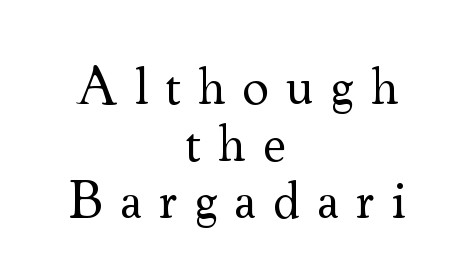
The image shows 53 px regular-weight serif type, upright; set centered, tight line spacing (1.08x), unusually wide letter spacing (+0.32 em), not underlined; medium stroke contrast and a small x-height.
